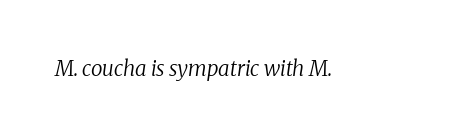
The image shows 21 px text type, italic (leaning right); set normal letter spacing, not underlined.
